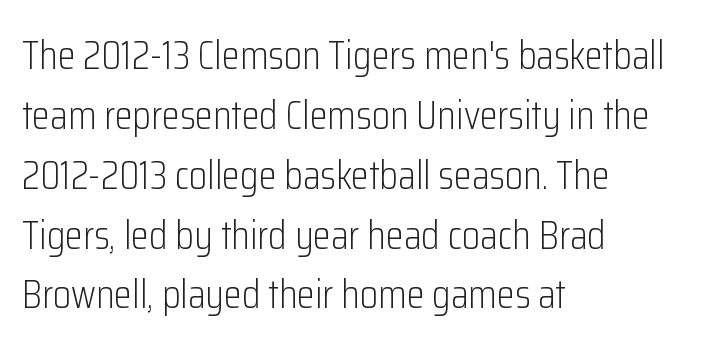
{"serif": "no", "italic": "no", "bold": "no", "weight": "light", "width": "condensed", "stroke_contrast": "low", "x_height": "medium", "monospaced": "no", "underline": "no", "align": "left", "line_spacing": "normal", "line_spacing_ratio": 1.46, "letter_spacing": "normal", "letter_spacing_em": 0.0, "glyph_px": 41}
